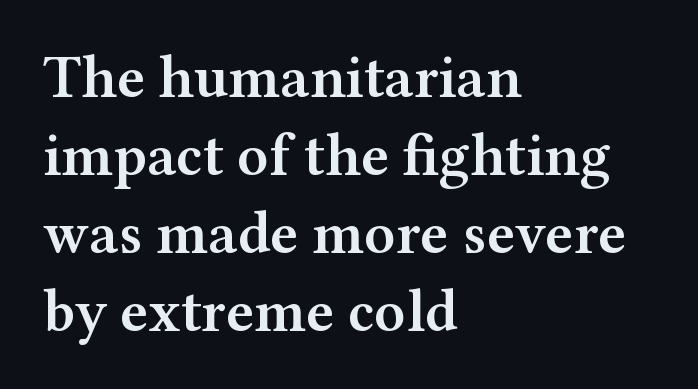
{"serif": "yes", "italic": "no", "bold": "semi", "weight": "semibold", "width": "wide", "stroke_contrast": "medium", "x_height": "medium", "monospaced": "no", "underline": "no", "align": "left", "line_spacing": "normal", "line_spacing_ratio": 1.3, "letter_spacing": "normal", "letter_spacing_em": 0.0, "glyph_px": 60}
